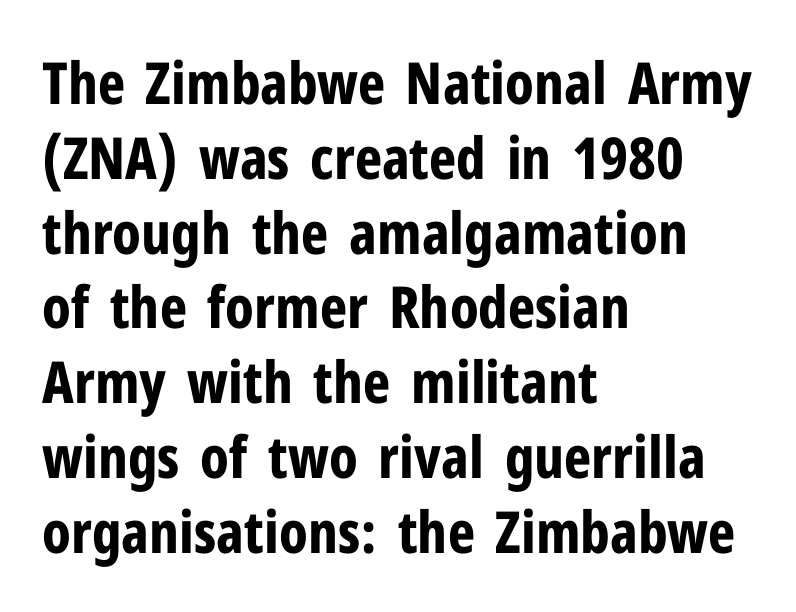
{"serif": "no", "italic": "no", "bold": "yes", "weight": "bold", "width": "condensed", "stroke_contrast": "low", "x_height": "medium", "monospaced": "no", "underline": "no", "align": "left", "line_spacing": "normal", "line_spacing_ratio": 1.29, "letter_spacing": "normal", "letter_spacing_em": 0.0, "glyph_px": 58}
